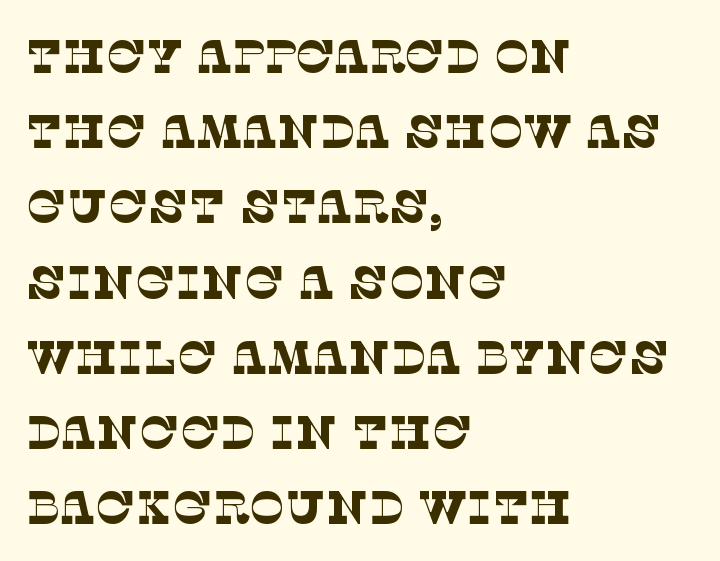
The image shows 47 px thin serif type; set left-aligned, normal line spacing (1.6x), normal letter spacing, not underlined; low stroke contrast and a large x-height.
